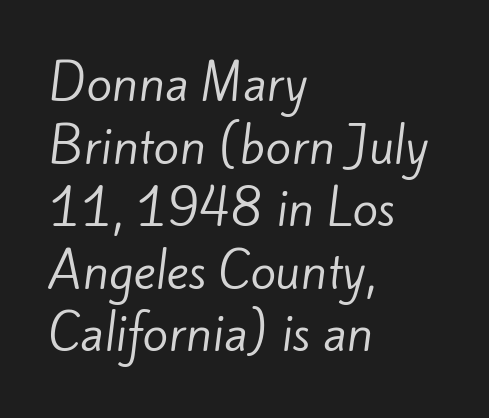
The image shows 47 px regular-weight sans-serif type; set left-aligned, normal line spacing (1.33x), normal letter spacing, not underlined; low stroke contrast and a small x-height.
